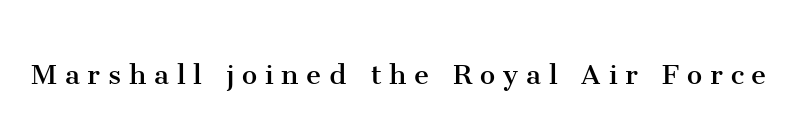
Q: Is the text bold? A: No.
Q: Is the text italic (slanted)? A: No, it is upright.
Q: Is the typeface a serif or a sans-serif typeface? A: Serif.
Q: Is the text underlined? A: No.
Q: Is the spacing between letters normal or unusually wide? A: Unusually wide.
Q: Width (condensed, normal, or wide)? A: Normal.
Q: Stroke contrast? A: Medium.
Q: x-height? A: Medium.
Q: Monospaced? A: No.
